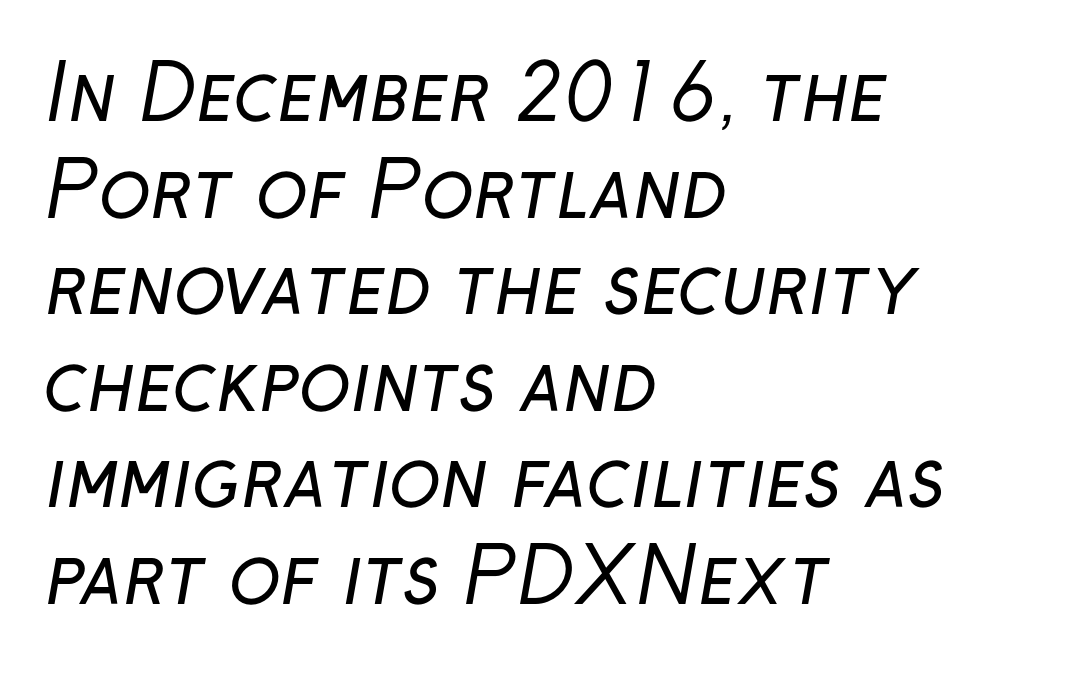
{"serif": "no", "bold": "no", "weight": "regular", "width": "normal", "stroke_contrast": "low", "x_height": "medium", "monospaced": "no", "underline": "no", "align": "left", "line_spacing": "normal", "line_spacing_ratio": 1.27, "letter_spacing": "normal", "letter_spacing_em": 0.0, "glyph_px": 76}
